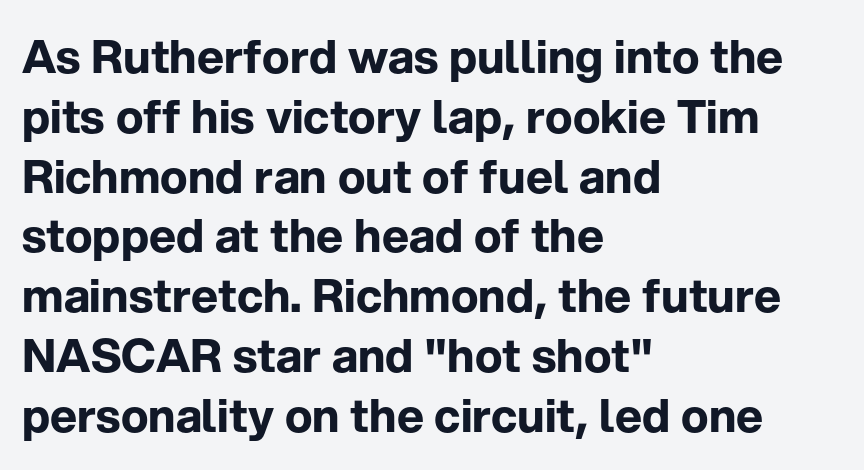
Q: Is the text bold? A: Yes.
Q: Is the text italic (slanted)? A: No, it is upright.
Q: Is the typeface a serif or a sans-serif typeface? A: Sans-serif.
Q: Is the text underlined? A: No.
Q: How is the paragraph aligned? A: Left-aligned.
Q: Is the spacing between letters normal or unusually wide? A: Normal.
Q: Is the spacing between lines tight, normal or loose? A: Normal.
Q: Width (condensed, normal, or wide)? A: Normal.
Q: Stroke contrast? A: Low.
Q: x-height? A: Medium.
Q: Monospaced? A: No.
